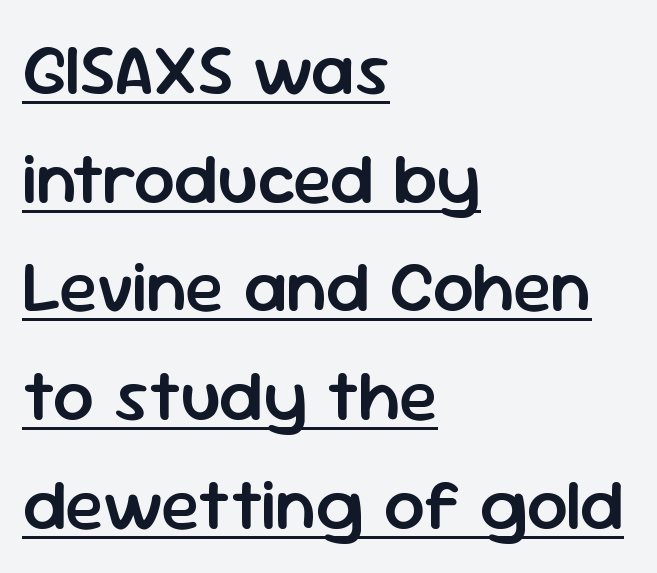
The image shows 72 px semibold sans-serif type, upright; set left-aligned, normal line spacing (1.51x), normal letter spacing, underlined; low stroke contrast and a medium x-height.
